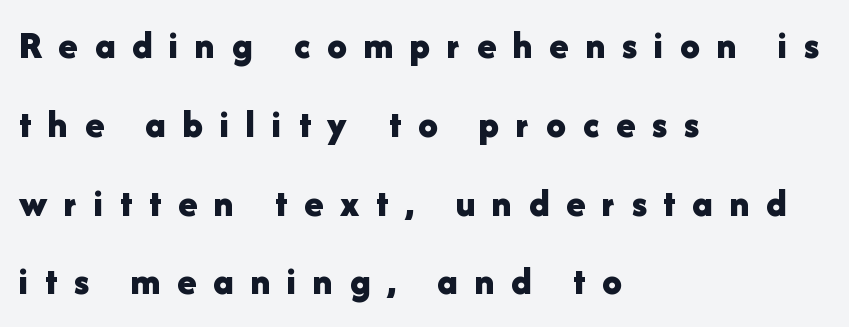
Descenders are the only things crossing below the line. Line starts are locked; line ends wander. Quick note: interline space is abundant. A typesetter would mark this as roman, not italic. Varying glyph widths throughout — classic text-font behaviour. In terms of letterspacing, this is a distinctly airy, spread setting.
